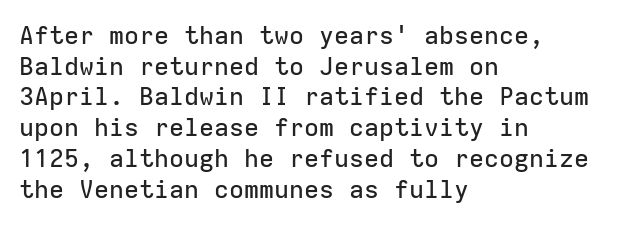
Which margin do the lines hug? The left one — the right edge is uneven. Bare-footed words on every line. Here the glyphs are tracked normally, forming tight word shapes. Does the lettering tilt? It doesn't — this is upright.
